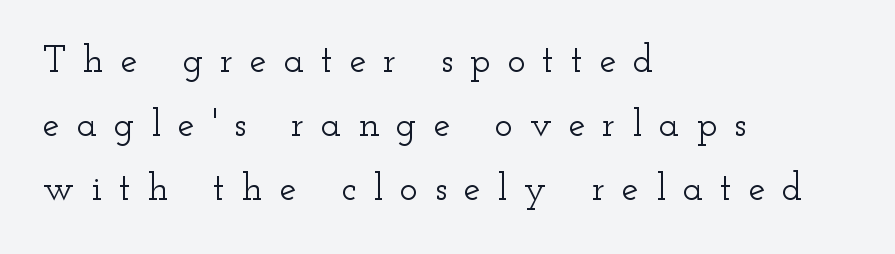
{"serif": "yes", "italic": "no", "width": "wide", "stroke_contrast": "low", "x_height": "small", "monospaced": "no", "underline": "no", "align": "left", "line_spacing": "normal", "line_spacing_ratio": 1.69, "letter_spacing": "wide", "letter_spacing_em": 0.44, "glyph_px": 38}
